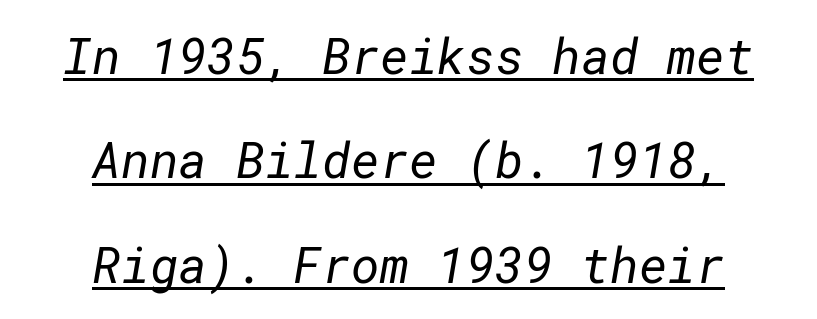
Notice how a bar underscores the lettering throughout. Summary of vertical rhythm: relaxed, with wide interline spacing. Nothing heavy about these letters — not bold at all. One-word summary of the alignment: center. Letter spacing: default. Nope, no serifs anywhere on these letters.
